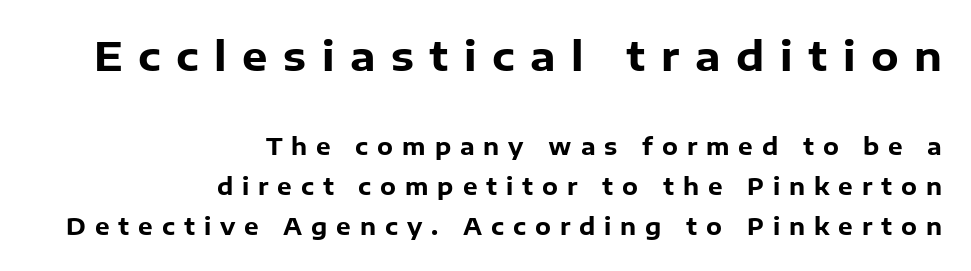
{"serif": "no", "italic": "no", "bold": "yes", "weight": "heavy", "width": "normal", "stroke_contrast": "low", "x_height": "medium", "monospaced": "no", "underline": "no", "align": "right", "line_spacing_ratio": 1.75, "letter_spacing": "wide", "letter_spacing_em": 0.39, "larger_block": "first", "size_ratio": 1.74, "glyph_px": 40}
